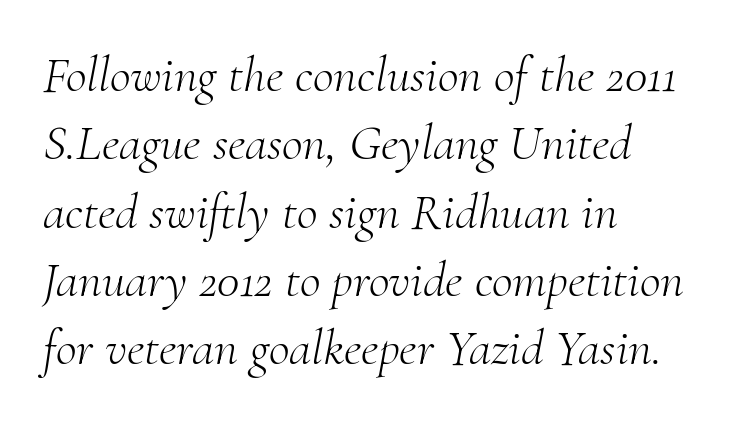
The letters advance in unequal steps, a hallmark of proportional type. Vertically, the passage feels balanced, rows spaced as you'd expect. Compared with a centered layout, this one pins lines to the left instead. Look at the bottom of the vertical strokes: they flare into serifs here. Stems here are at most as thick as an everyday book face. Descenders hang freely into open space.
